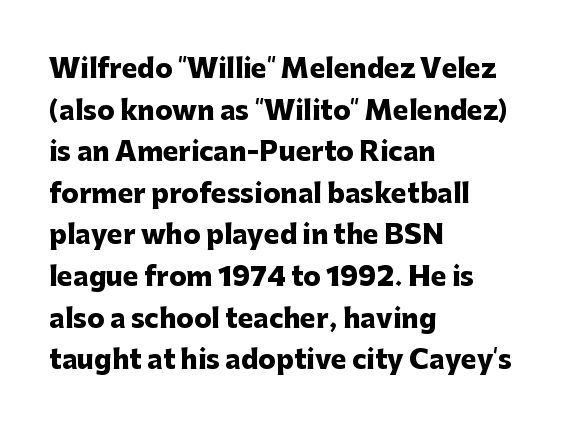
Q: Is the text bold? A: Yes.
Q: Is the text italic (slanted)? A: No, it is upright.
Q: Is the text underlined? A: No.
Q: How is the paragraph aligned? A: Left-aligned.
Q: Is the spacing between letters normal or unusually wide? A: Normal.
Q: Is the spacing between lines tight, normal or loose? A: Normal.
